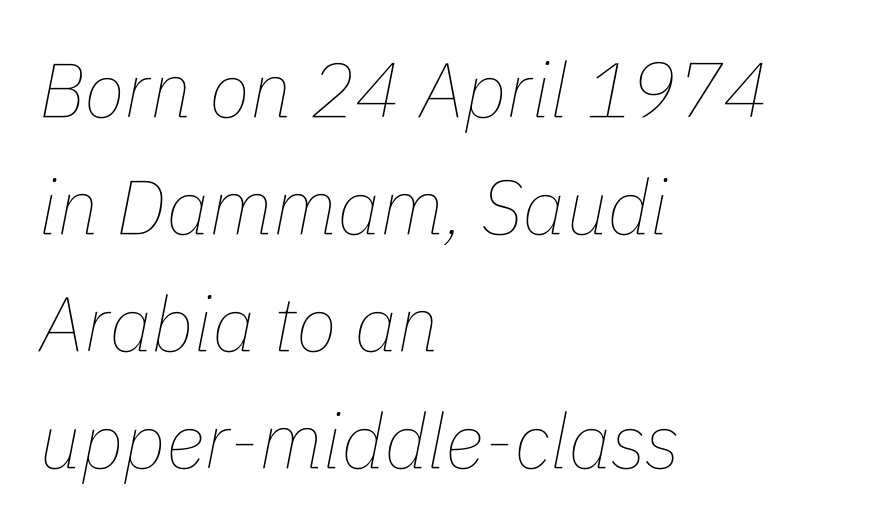
The image shows 76 px thin type, italic (leaning right); set left-aligned, normal line spacing (1.54x), normal letter spacing, not underlined; low stroke contrast and a medium x-height.
